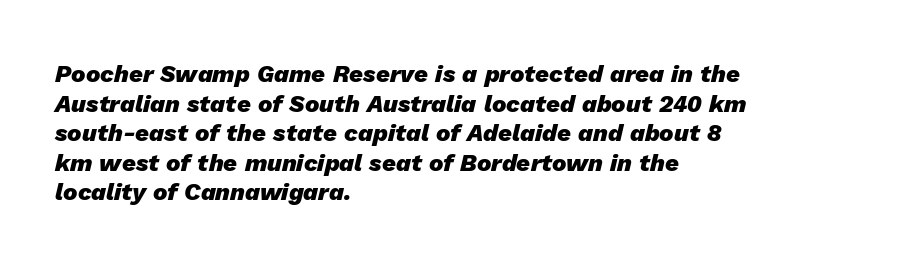
{"italic": "yes", "lean": "right", "slant_degrees": 13, "bold": "yes", "underline": "no", "align": "left", "line_spacing_ratio": 1.23, "letter_spacing": "normal", "letter_spacing_em": 0.0, "glyph_px": 24}
